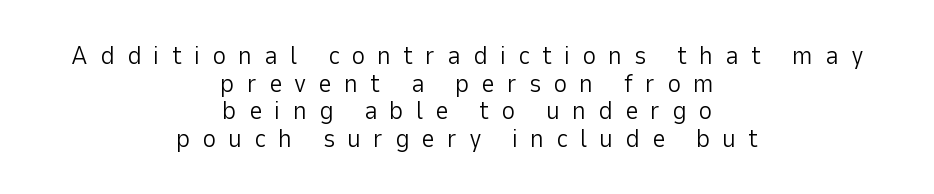
{"italic": "no", "bold": "no", "underline": "no", "align": "center", "line_spacing": "tight", "line_spacing_ratio": 1.06, "letter_spacing": "wide", "letter_spacing_em": 0.47, "glyph_px": 26}
